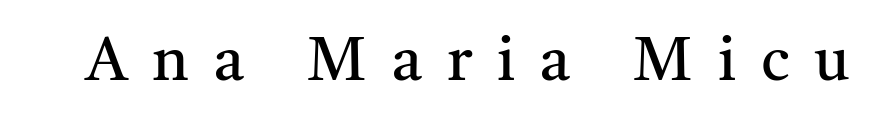
The image shows 61 px regular-weight serif type, upright; set unusually wide letter spacing (+0.41 em), not underlined; medium stroke contrast and a medium x-height.
